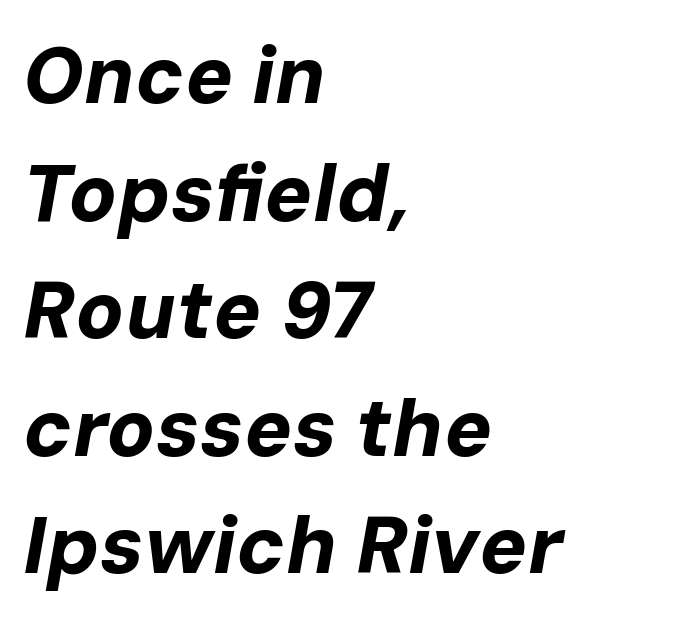
Alignment: flush left. The block of text has a typical density, with ordinary space between rows. The face used here has a pronounced slope to its letters. Students, this is bold: see how much ink each stroke carries. You could call the tracking neutral — neither tight nor loose. Is this a fixed-width face? No — the glyphs have proportional, varying widths.
